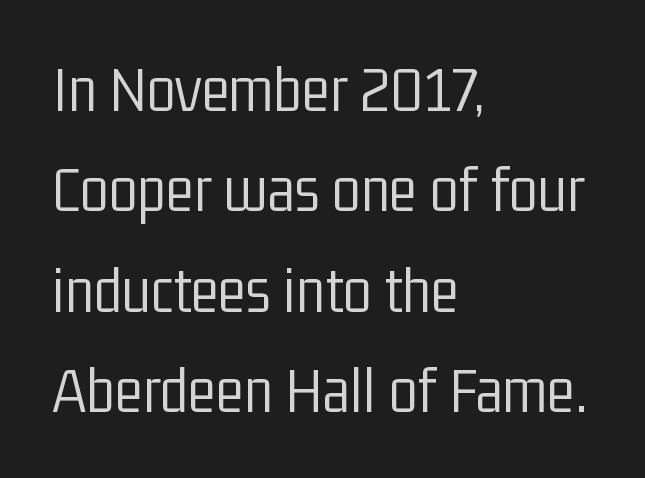
The image shows 66 px light, condensed sans-serif type, upright; set left-aligned, normal line spacing (1.52x), normal letter spacing, not underlined; low stroke contrast and a medium x-height.
